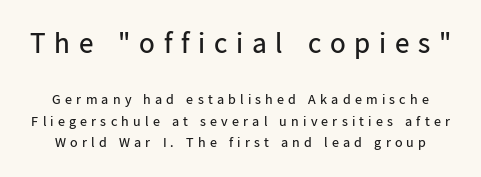
The image shows 29 px regular-weight sans-serif type, upright; set normal line spacing (1.52x), unusually wide letter spacing (+0.3 em), not underlined; the first (top) block is 2.07x larger; low stroke contrast and a medium x-height.
